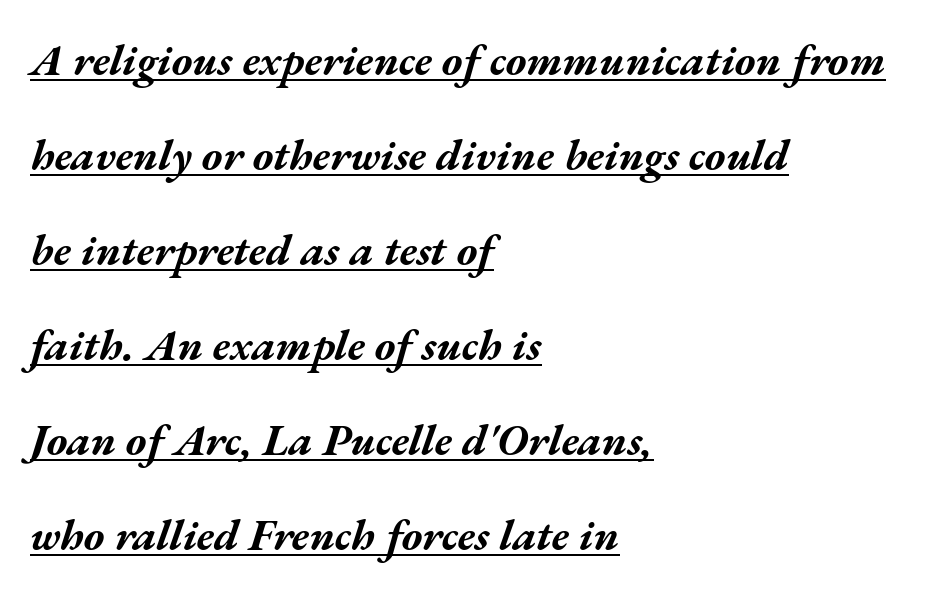
{"italic": "yes", "lean": "right", "slant_degrees": 17, "bold": "yes", "weight": "bold", "width": "wide", "stroke_contrast": "medium", "x_height": "medium", "monospaced": "no", "underline": "yes", "align": "left", "line_spacing": "loose", "line_spacing_ratio": 2.16, "letter_spacing": "normal", "letter_spacing_em": 0.0, "glyph_px": 44}
